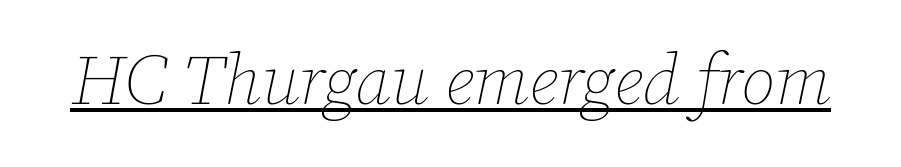
Q: Is the text bold? A: No.
Q: Is the text italic (slanted)? A: Yes, it leans right by about 12 degrees.
Q: Is the text underlined? A: Yes.
Q: Is the spacing between letters normal or unusually wide? A: Normal.
Q: Width (condensed, normal, or wide)? A: Normal.
Q: Stroke contrast? A: Low.
Q: x-height? A: Medium.
Q: Monospaced? A: No.
